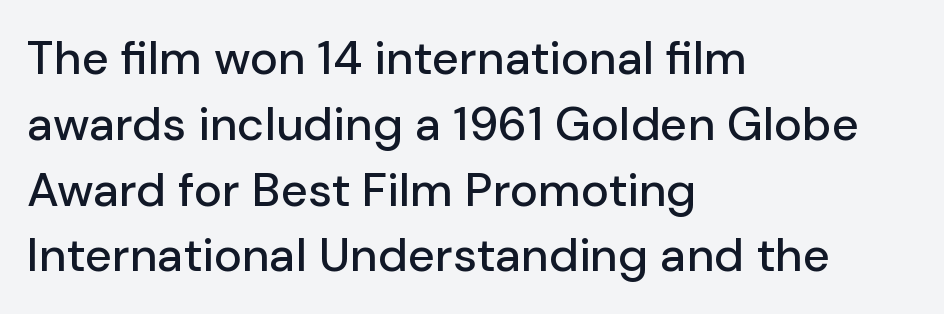
Words float on clear page, feet unadorned. Each line starts at the same left margin while the right side varies. Tracking here is standard; glyphs follow each other at the usual distance. A roman cut, with each character standing at attention. How would I describe the line gaps? Plain and ordinary. Think of a printed novel: that variable character pitch is what you see here.
